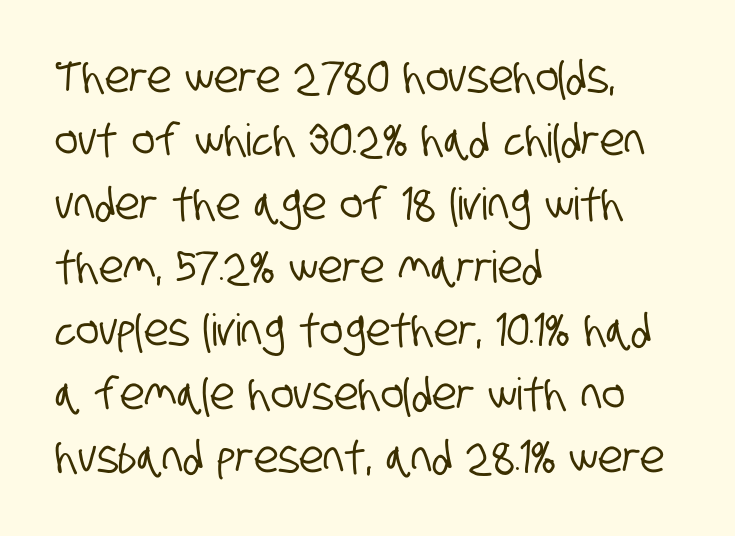
Serif or sans? Sans — the stroke terminals are bare. Between one letter and the next there's only the usual sliver of space. A bare baseline throughout the passage. Caption: multi-line text, flush left, ragged right. Vertical spacing — default. Think of a printed novel: that variable character pitch is what you see here.
